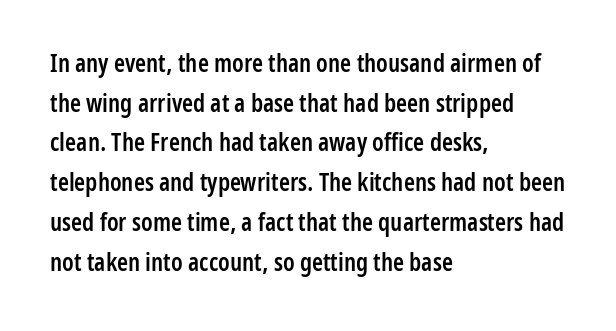
A bare baseline throughout the passage. Letter spacing: default. It's the straight-up-and-down kind of type. A somewhat darkened texture: the type is semibold rather than bold. Interline gaps are of average width in this sample. Compared with a centered layout, this one pins lines to the left instead.
